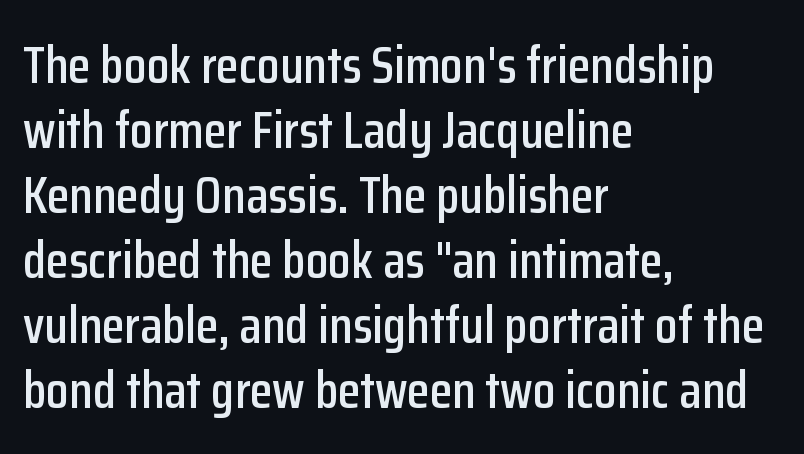
Q: Is the text italic (slanted)? A: No, it is upright.
Q: Is the typeface a serif or a sans-serif typeface? A: Sans-serif.
Q: Is the text underlined? A: No.
Q: How is the paragraph aligned? A: Left-aligned.
Q: Is the spacing between letters normal or unusually wide? A: Normal.
Q: Is the spacing between lines tight, normal or loose? A: Normal.
Q: Width (condensed, normal, or wide)? A: Condensed.
Q: Stroke contrast? A: Low.
Q: x-height? A: Medium.
Q: Monospaced? A: No.
